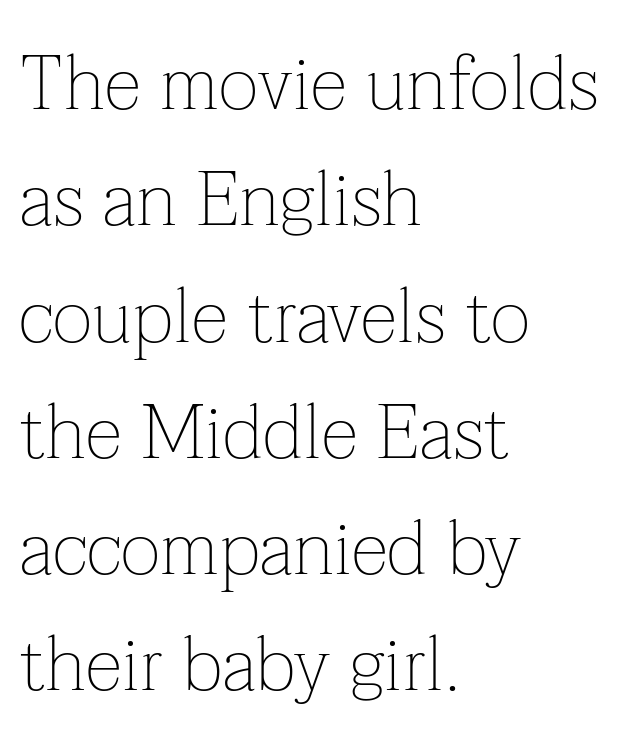
The image shows 76 px thin serif type, upright; set left-aligned, normal line spacing (1.53x), normal letter spacing, not underlined; low stroke contrast and a medium x-height.
